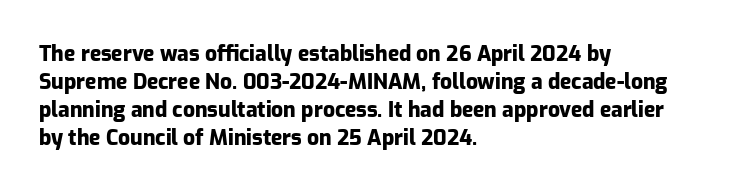
The image shows 21 px bold type, upright; set left-aligned, normal line spacing (1.34x), normal letter spacing, not underlined.
